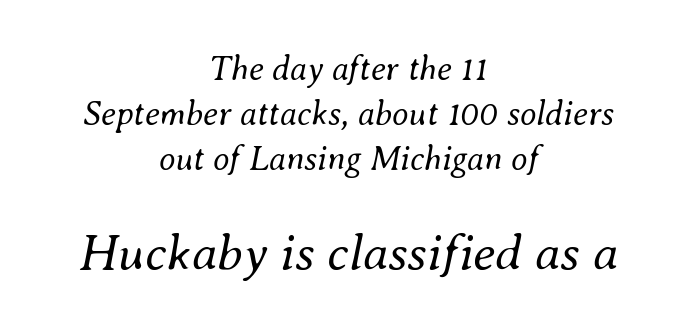
Check the space under the baseline: it is left empty. Italic? Definitely — the glyphs are oblique. A light-to-regular cut is what we see here. The gaps between neighbouring characters are ordinary and unremarkable. Do the characters align in a grid? No, the font is proportional. Normally led — the rows are evenly, conventionally spaced.
